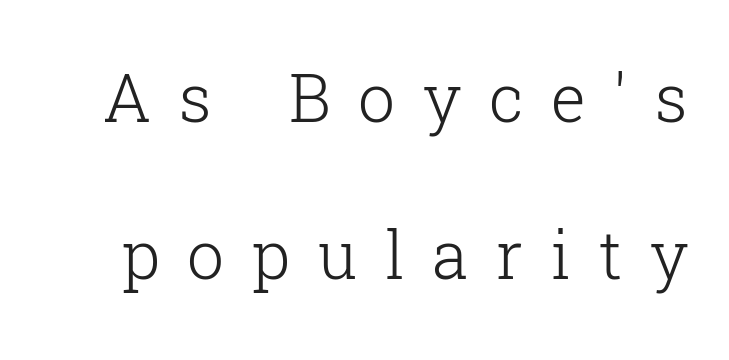
Descenders are the only things crossing below the line. The line texture is sparse and dotted thanks to wide tracking. What's the leading like? Stretched, with rows far apart. The font sits on the lighter half of the weight spectrum, regular included. Posture: upright roman. Do the characters align in a grid? No, the font is proportional.
